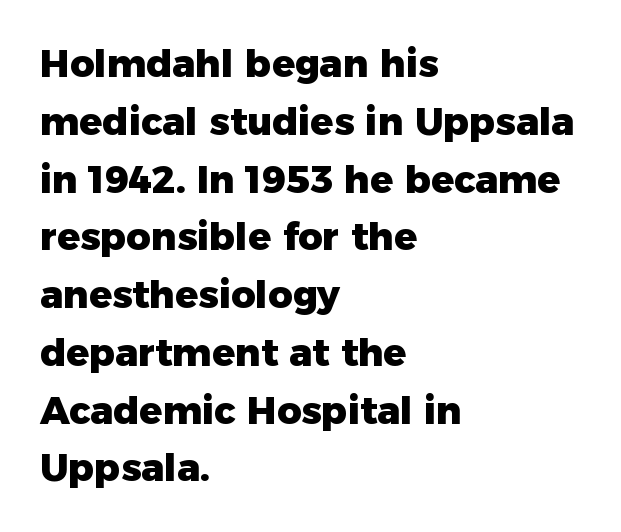
{"serif": "no", "italic": "no", "bold": "yes", "weight": "heavy", "width": "normal", "stroke_contrast": "low", "x_height": "medium", "monospaced": "no", "underline": "no", "align": "left", "line_spacing": "normal", "line_spacing_ratio": 1.52, "letter_spacing": "normal", "letter_spacing_em": 0.0, "glyph_px": 38}
